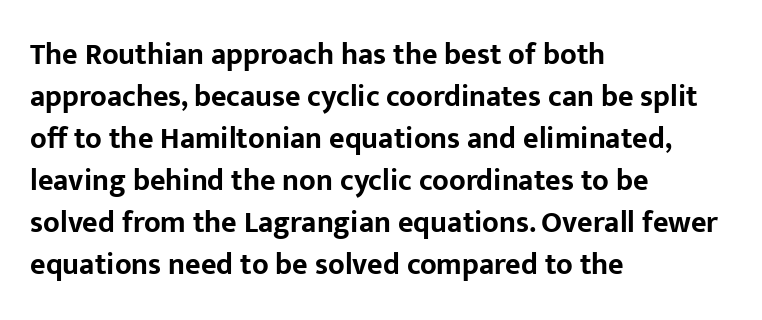
{"serif": "no", "italic": "no", "bold": "yes", "weight": "bold", "width": "normal", "stroke_contrast": "low", "x_height": "medium", "monospaced": "no", "underline": "no", "align": "left", "line_spacing": "normal", "line_spacing_ratio": 1.4, "letter_spacing": "normal", "letter_spacing_em": 0.0, "glyph_px": 30}
